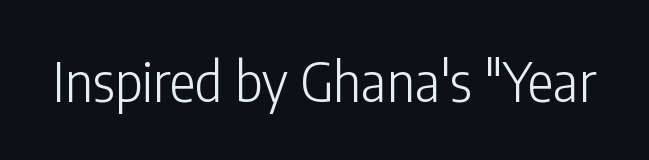
The image shows 54 px light, condensed sans-serif type, upright; set normal letter spacing, not underlined; low stroke contrast and a medium x-height.
